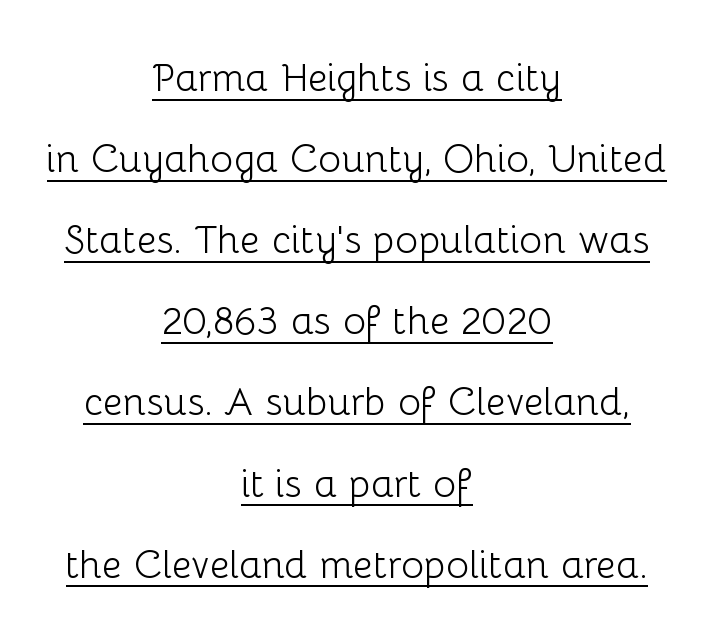
{"serif": "no", "italic": "no", "bold": "no", "weight": "light", "width": "normal", "stroke_contrast": "low", "x_height": "medium", "monospaced": "no", "underline": "yes", "align": "center", "line_spacing": "loose", "line_spacing_ratio": 2.08, "letter_spacing": "normal", "letter_spacing_em": 0.0, "glyph_px": 39}
